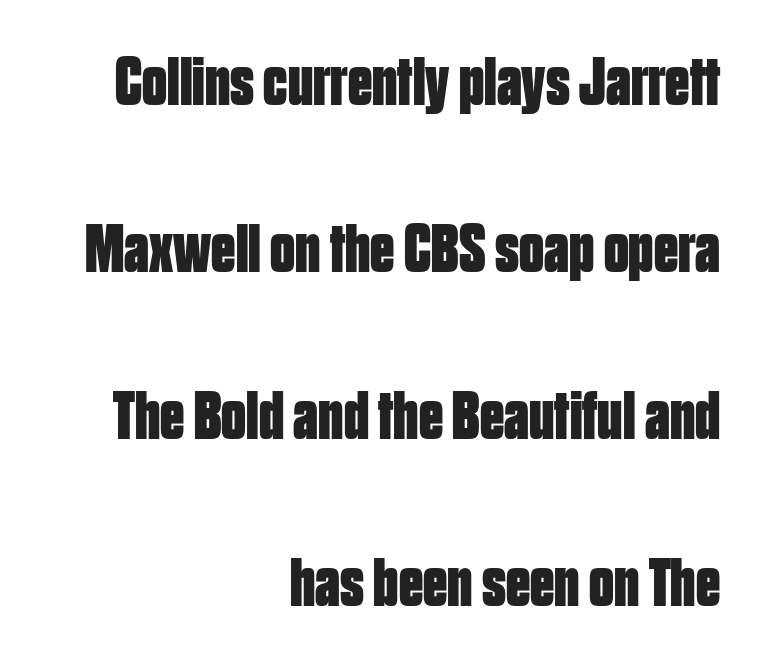
The image shows 69 px bold, condensed sans-serif type, upright; set right-aligned, loose line spacing (2.42x), normal letter spacing, not underlined; low stroke contrast and a large x-height.
